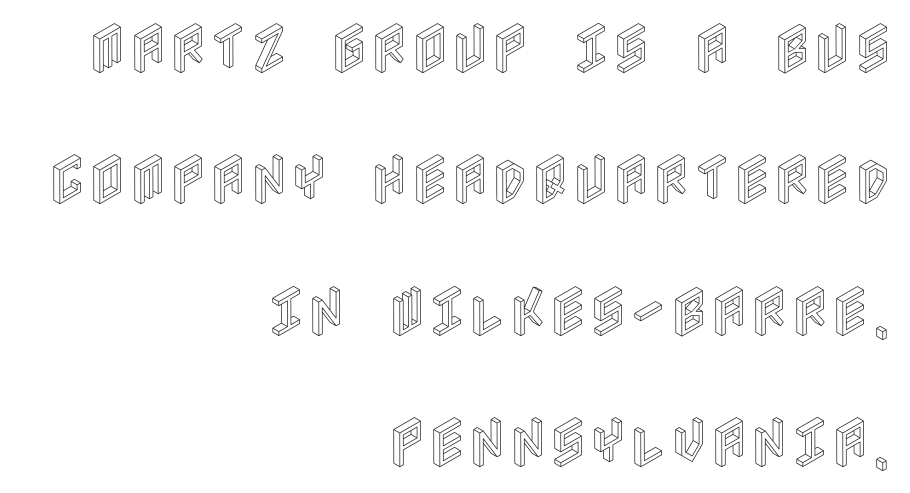
{"italic": "no", "width": "condensed", "x_height": "large", "underline": "no", "align": "right", "line_spacing": "loose", "line_spacing_ratio": 2.39, "letter_spacing": "normal", "letter_spacing_em": 0.0, "glyph_px": 55}
